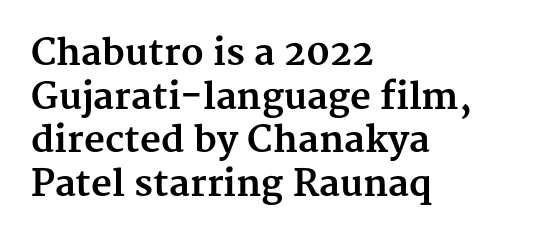
Q: Is the text bold? A: Yes.
Q: Is the text italic (slanted)? A: No, it is upright.
Q: Is the typeface a serif or a sans-serif typeface? A: Serif.
Q: Is the text underlined? A: No.
Q: How is the paragraph aligned? A: Left-aligned.
Q: Is the spacing between letters normal or unusually wide? A: Normal.
Q: Width (condensed, normal, or wide)? A: Normal.
Q: Stroke contrast? A: Medium.
Q: x-height? A: Medium.
Q: Monospaced? A: No.
